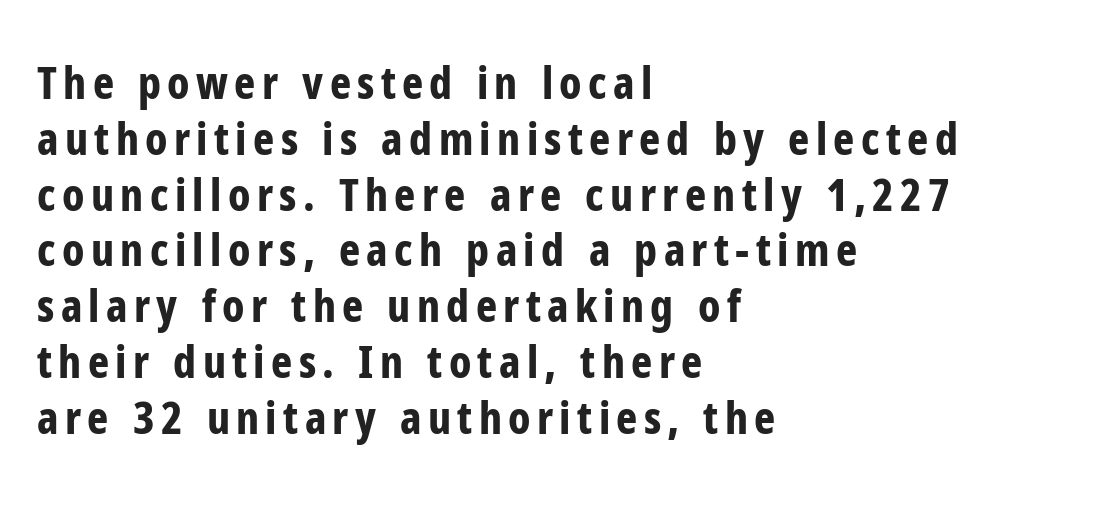
The image shows 45 px bold, condensed sans-serif type, upright; set left-aligned, line spacing 1.24x, not underlined; low stroke contrast and a medium x-height.
